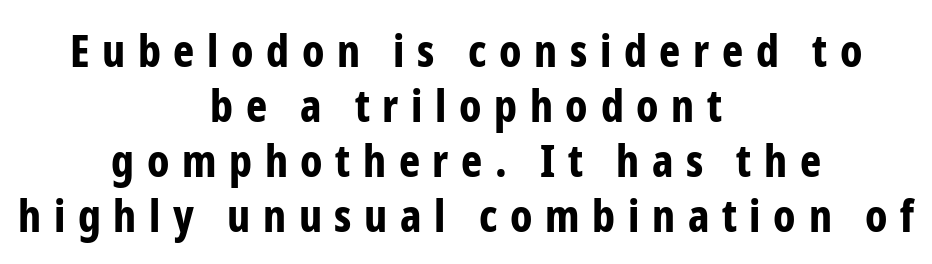
{"serif": "no", "italic": "no", "bold": "yes", "weight": "bold", "width": "condensed", "stroke_contrast": "low", "x_height": "medium", "monospaced": "no", "underline": "no", "align": "center", "line_spacing_ratio": 1.22, "letter_spacing": "wide", "letter_spacing_em": 0.28, "glyph_px": 45}
